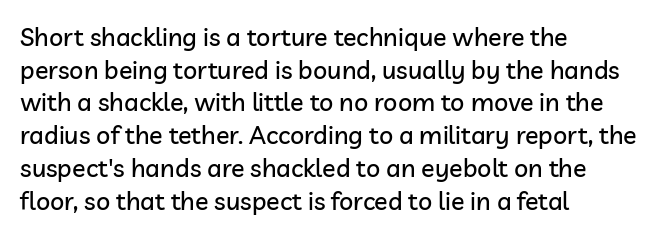
{"italic": "no", "underline": "no", "align": "left", "line_spacing": "normal", "line_spacing_ratio": 1.31, "letter_spacing": "normal", "letter_spacing_em": 0.0, "glyph_px": 25}
